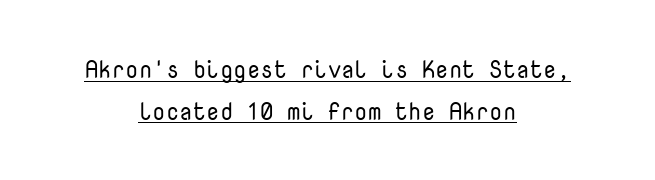
The image shows 24 px text type, upright; set centered, line spacing 1.73x, normal letter spacing, underlined.
